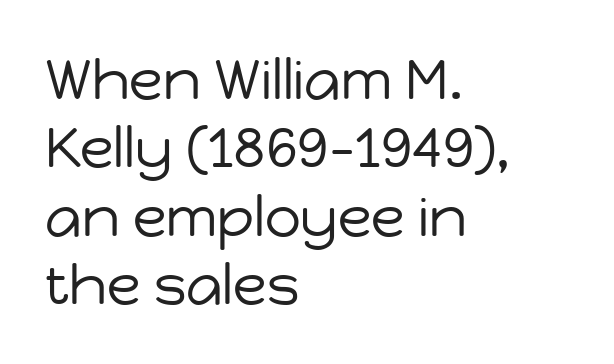
Q: Is the text bold? A: No.
Q: Is the text italic (slanted)? A: No, it is upright.
Q: Is the typeface a serif or a sans-serif typeface? A: Sans-serif.
Q: Is the text underlined? A: No.
Q: How is the paragraph aligned? A: Left-aligned.
Q: Is the spacing between letters normal or unusually wide? A: Normal.
Q: Width (condensed, normal, or wide)? A: Normal.
Q: Stroke contrast? A: Low.
Q: x-height? A: Medium.
Q: Monospaced? A: No.
